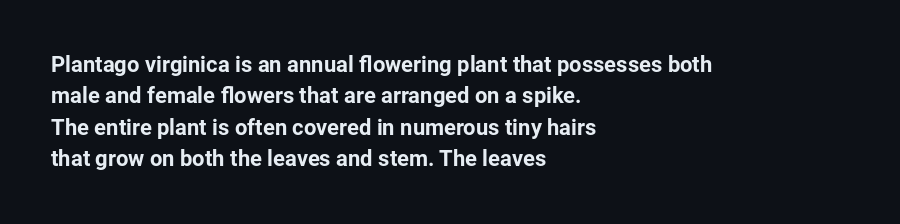
The image shows 22 px bold type, upright; set left-aligned, normal line spacing (1.43x), normal letter spacing, not underlined.
